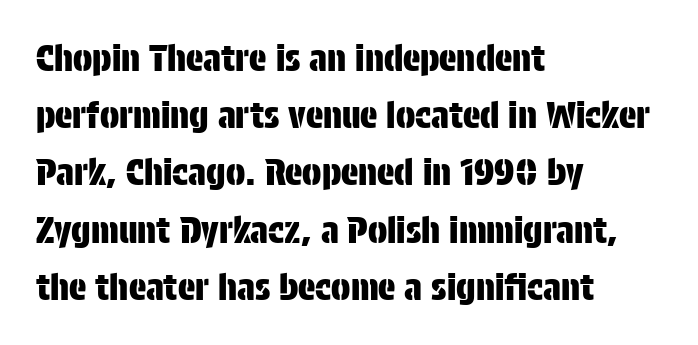
Clear beneath every line of the passage. Does extra space separate the letters? No, they use regular spacing. Each new line begins a customary step beneath the previous one. The paragraph has a hard left edge and a soft right edge. The face used here is proportionally spaced, like ordinary book or web type.
